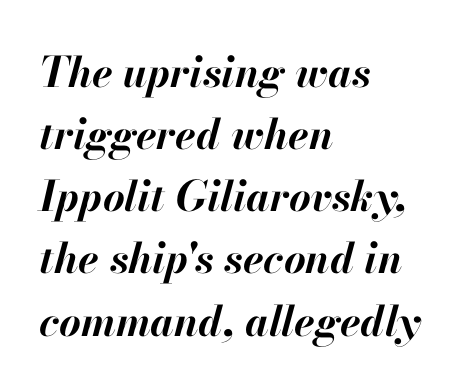
The image shows 42 px bold type, italic (leaning right); set left-aligned, normal line spacing (1.48x), normal letter spacing, not underlined; high stroke contrast and a small x-height.
